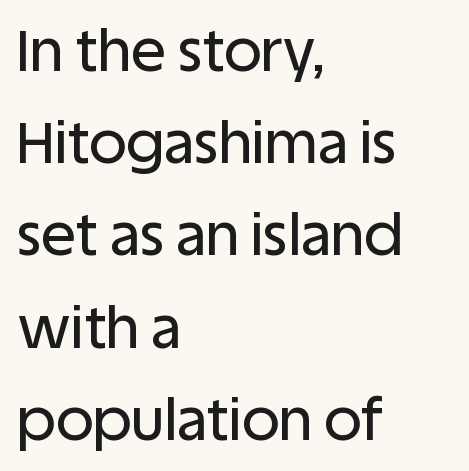
{"serif": "no", "italic": "no", "width": "normal", "stroke_contrast": "low", "x_height": "large", "monospaced": "no", "underline": "no", "align": "left", "line_spacing": "normal", "line_spacing_ratio": 1.59, "letter_spacing": "normal", "letter_spacing_em": 0.0, "glyph_px": 58}
